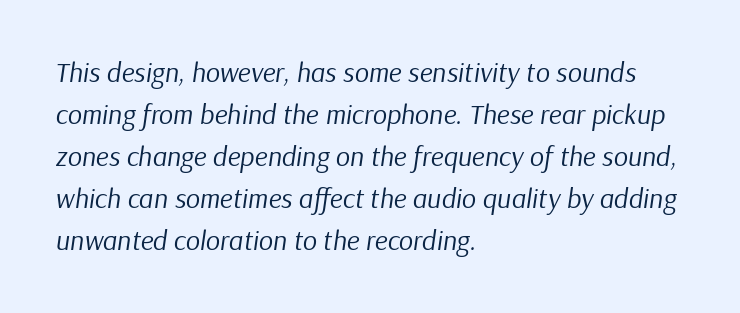
The image shows 28 px regular-weight type, italic (leaning right); set left-aligned, normal line spacing (1.5x), normal letter spacing, not underlined; low stroke contrast and a medium x-height.
